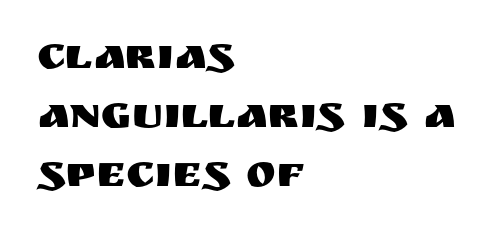
The image shows 45 px sans-serif type, upright; set left-aligned, normal line spacing (1.31x), normal letter spacing, not underlined; medium stroke contrast and a large x-height.
